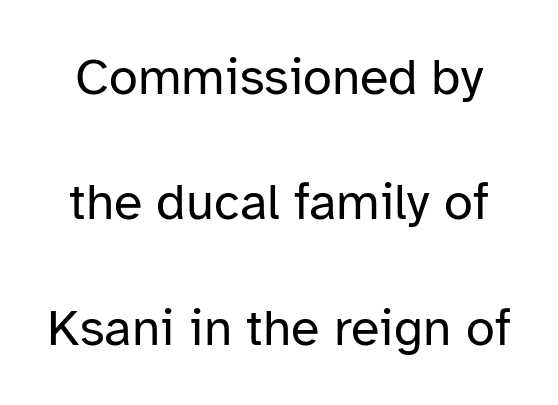
Is there much room between lines? Yes — plenty of vertical air separates them. Honestly, the letter spacing is just normal — you wouldn't notice it. The font sits on the lighter half of the weight spectrum, regular included. This sample uses an upright cut, with every glyph sitting square on the baseline. This rendering features lettering with no underline.
